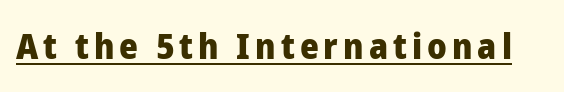
The typography opts for an upright posture over an oblique one. Serif or sans? Sans — the stroke terminals are bare. On the weight axis this lands at bold, roughly 700. A continuous stroke trails under the words, as in a hyperlink.
